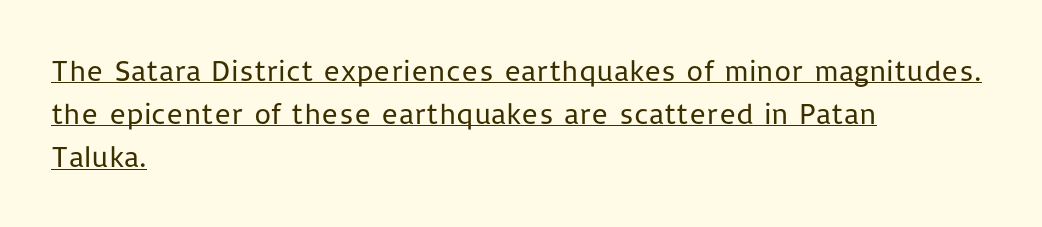
The image shows 30 px regular-weight sans-serif type, upright; set left-aligned, normal line spacing (1.44x), normal letter spacing, underlined; low stroke contrast and a medium x-height.
